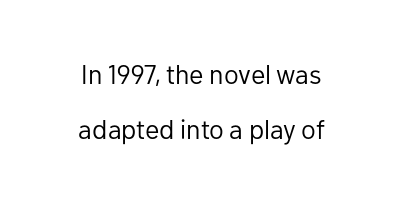
{"italic": "no", "bold": "no", "underline": "no", "align": "center", "line_spacing": "loose", "line_spacing_ratio": 2.03, "letter_spacing": "normal", "letter_spacing_em": 0.0, "glyph_px": 27}
